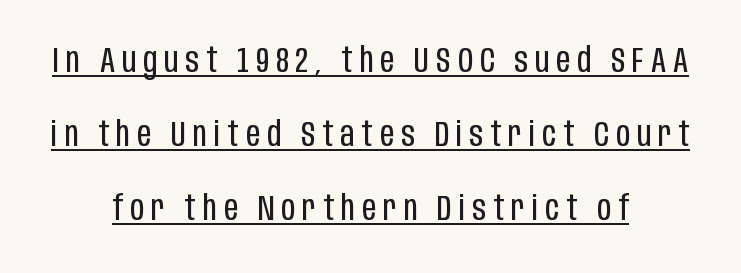
The image shows 35 px regular-weight, condensed sans-serif type, upright; set centered, loose line spacing (2.11x), unusually wide letter spacing (+0.2 em), underlined; low stroke contrast and a large x-height.
